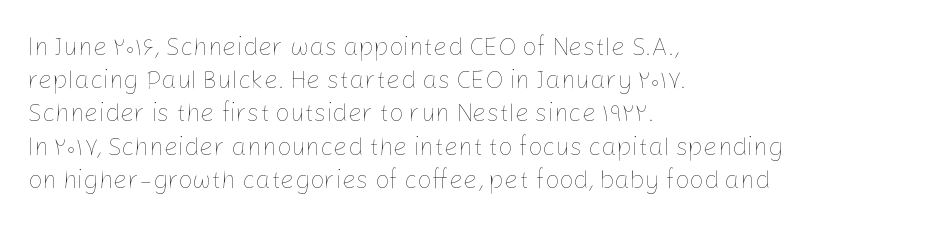
{"italic": "no", "bold": "no", "underline": "no", "align": "left", "line_spacing": "normal", "line_spacing_ratio": 1.33, "letter_spacing": "normal", "letter_spacing_em": 0.0, "glyph_px": 25}
